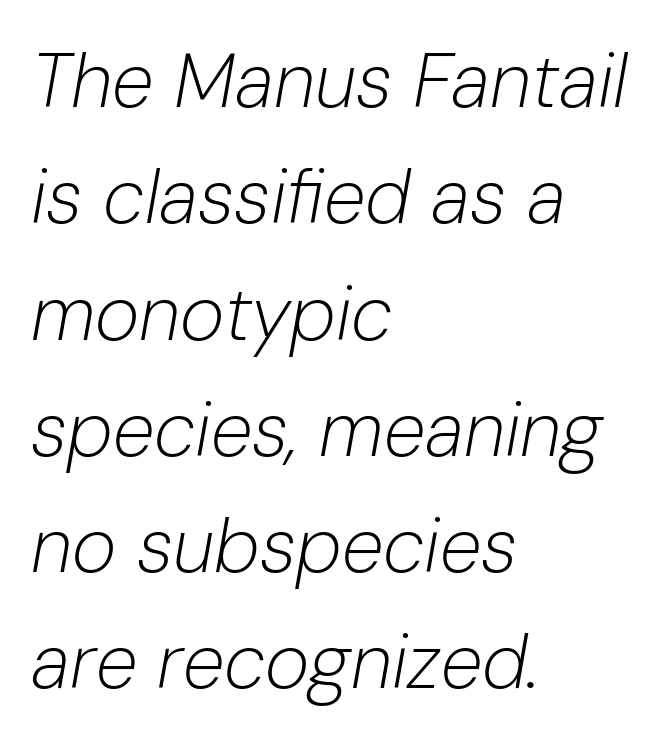
The image shows 76 px light type, italic (leaning right); set left-aligned, normal line spacing (1.53x), normal letter spacing, not underlined; low stroke contrast and a medium x-height.
